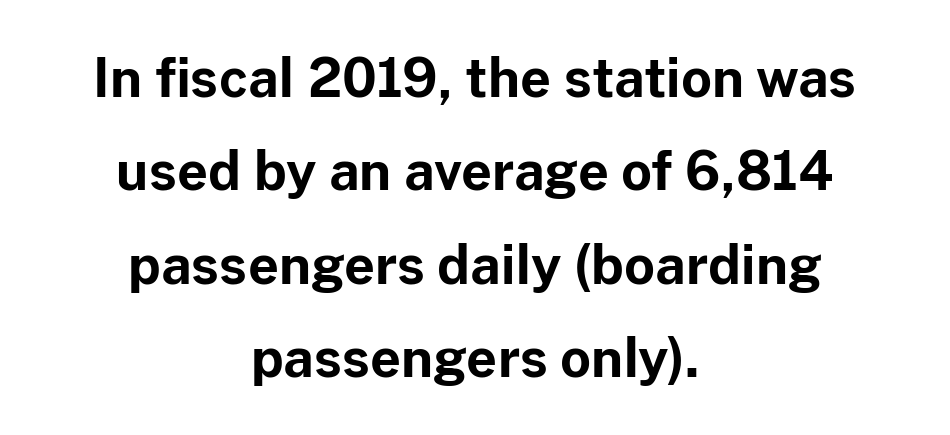
{"serif": "no", "italic": "no", "bold": "yes", "weight": "bold", "width": "normal", "stroke_contrast": "low", "x_height": "medium", "monospaced": "no", "underline": "no", "align": "center", "line_spacing_ratio": 1.76, "letter_spacing": "normal", "letter_spacing_em": 0.0, "glyph_px": 53}
